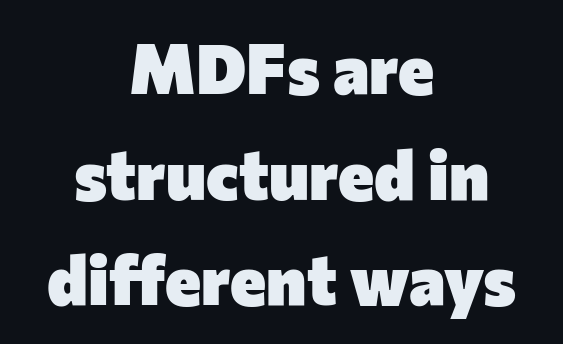
The image shows 69 px heavy sans-serif type, upright; set centered, normal line spacing (1.53x), normal letter spacing, not underlined; low stroke contrast and a medium x-height.
